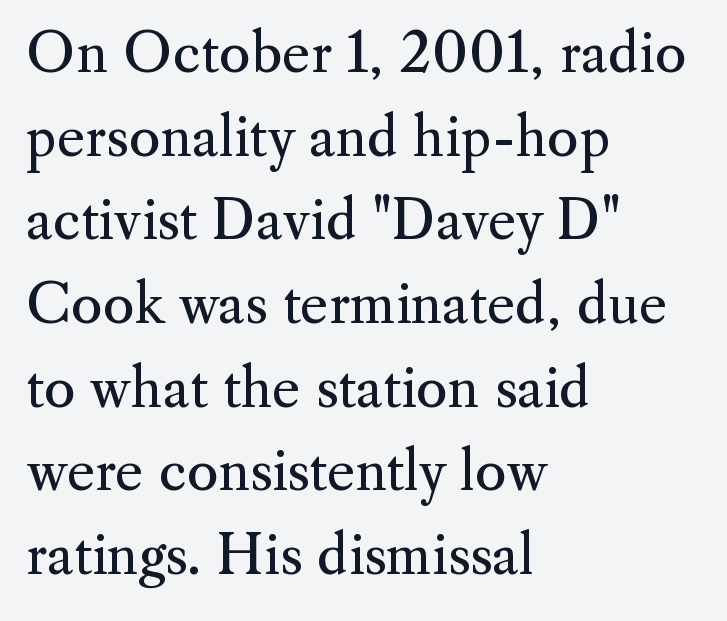
A quiet, ordinary-to-light weight characterises the typeface. Is the block centered? No — it sits flush against the left margin. The passage shown stacks its lines at a standard gap. Unlike a clean sans, this face finishes its strokes with serifs. Varying glyph widths throughout — classic text-font behaviour. In terms of letterspacing, this is plain default setting.
